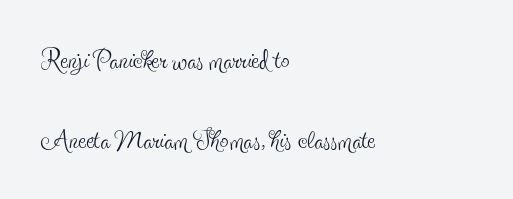
{"serif": "yes", "bold": "no", "weight": "thin", "width": "condensed", "x_height": "small", "monospaced": "no", "underline": "no", "align": "left", "line_spacing": "loose", "line_spacing_ratio": 2.29, "letter_spacing": "normal", "letter_spacing_em": 0.0, "glyph_px": 35}
